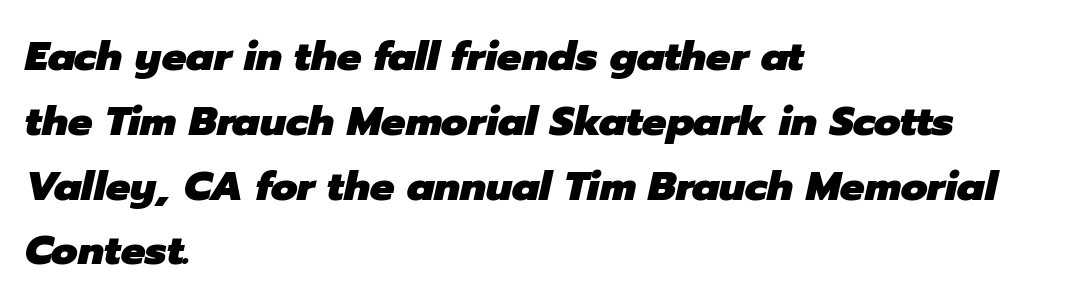
Q: Is the text bold? A: Yes.
Q: Is the text italic (slanted)? A: Yes, it leans right by about 12 degrees.
Q: Is the text underlined? A: No.
Q: How is the paragraph aligned? A: Left-aligned.
Q: Is the spacing between letters normal or unusually wide? A: Normal.
Q: Is the spacing between lines tight, normal or loose? A: Normal.
Q: Width (condensed, normal, or wide)? A: Normal.
Q: Stroke contrast? A: Low.
Q: x-height? A: Medium.
Q: Monospaced? A: No.
